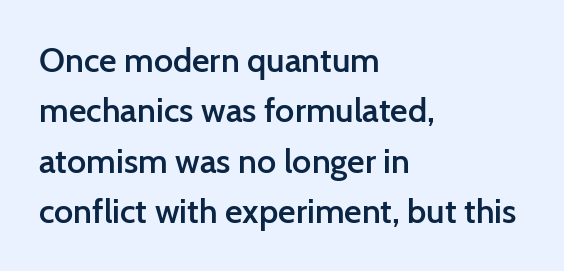
Q: Is the text bold? A: Semi-bold.
Q: Is the text italic (slanted)? A: No, it is upright.
Q: Is the typeface a serif or a sans-serif typeface? A: Sans-serif.
Q: Is the text underlined? A: No.
Q: How is the paragraph aligned? A: Left-aligned.
Q: Is the spacing between letters normal or unusually wide? A: Normal.
Q: Is the spacing between lines tight, normal or loose? A: Normal.
Q: Width (condensed, normal, or wide)? A: Normal.
Q: Stroke contrast? A: Low.
Q: x-height? A: Medium.
Q: Monospaced? A: No.
